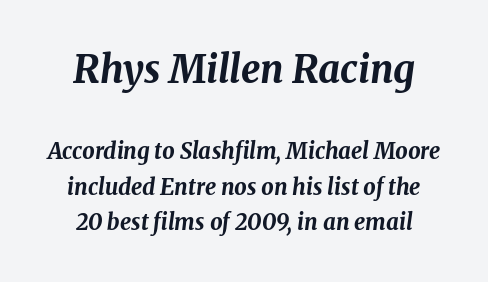
{"italic": "yes", "lean": "right", "slant_degrees": 8, "bold": "yes", "weight": "bold", "width": "normal", "stroke_contrast": "medium", "x_height": "medium", "monospaced": "no", "underline": "no", "line_spacing": "normal", "line_spacing_ratio": 1.62, "letter_spacing": "normal", "letter_spacing_em": 0.0, "larger_block": "first", "size_ratio": 1.73, "glyph_px": 38}
